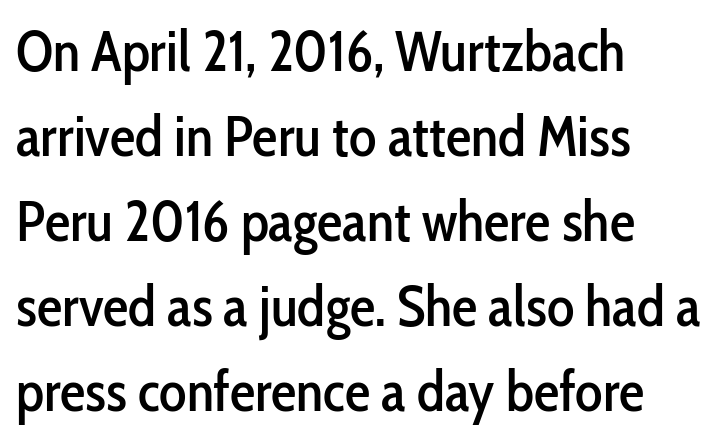
Q: Is the text italic (slanted)? A: No, it is upright.
Q: Is the typeface a serif or a sans-serif typeface? A: Sans-serif.
Q: Is the text underlined? A: No.
Q: How is the paragraph aligned? A: Left-aligned.
Q: Is the spacing between letters normal or unusually wide? A: Normal.
Q: Is the spacing between lines tight, normal or loose? A: Normal.
Q: Width (condensed, normal, or wide)? A: Condensed.
Q: Stroke contrast? A: Low.
Q: x-height? A: Medium.
Q: Monospaced? A: No.
